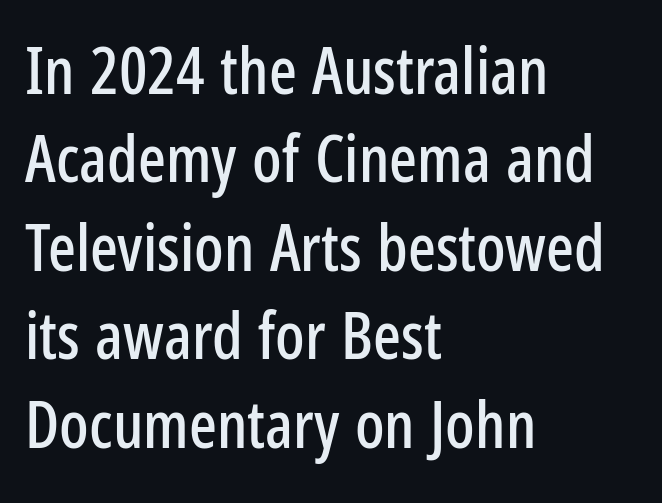
The typeface chosen for these lines omits serifs. Words appear dense and cohesive because spacing is normal. Unmarked baselines from the first word to the last. This is roman type, the default non-slanted kind.
